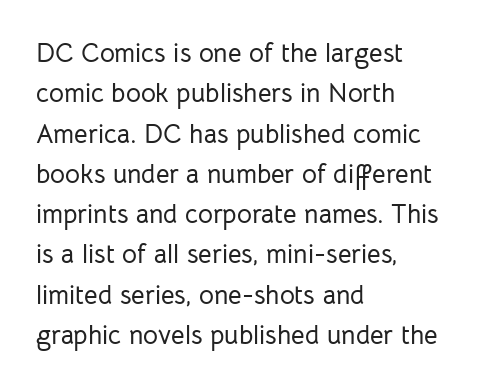
{"italic": "no", "underline": "no", "align": "left", "line_spacing": "normal", "line_spacing_ratio": 1.55, "letter_spacing": "normal", "letter_spacing_em": 0.0, "glyph_px": 26}
